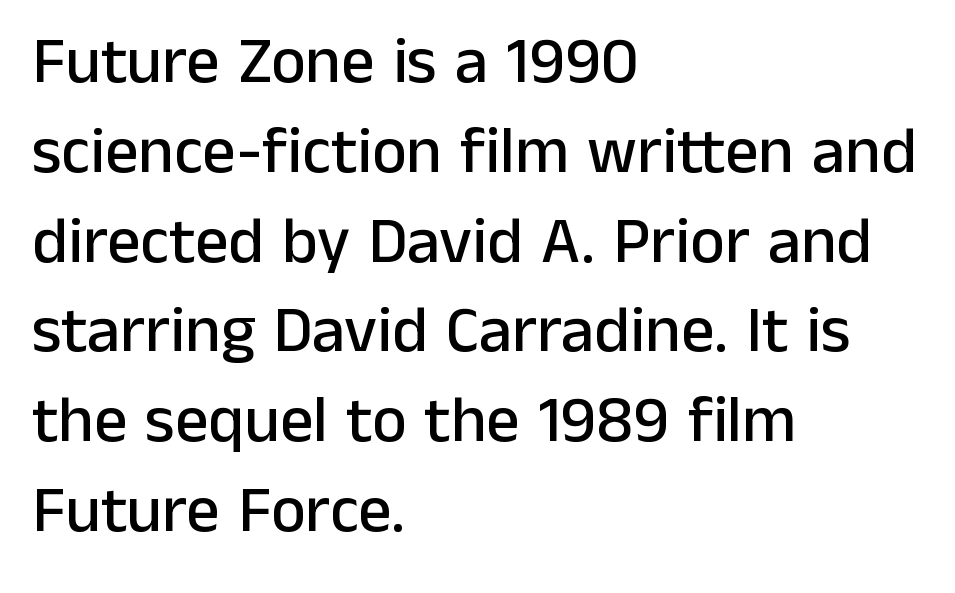
{"serif": "no", "italic": "no", "width": "normal", "stroke_contrast": "low", "x_height": "medium", "monospaced": "no", "underline": "no", "align": "left", "line_spacing": "normal", "line_spacing_ratio": 1.36, "letter_spacing": "normal", "letter_spacing_em": 0.0, "glyph_px": 66}
